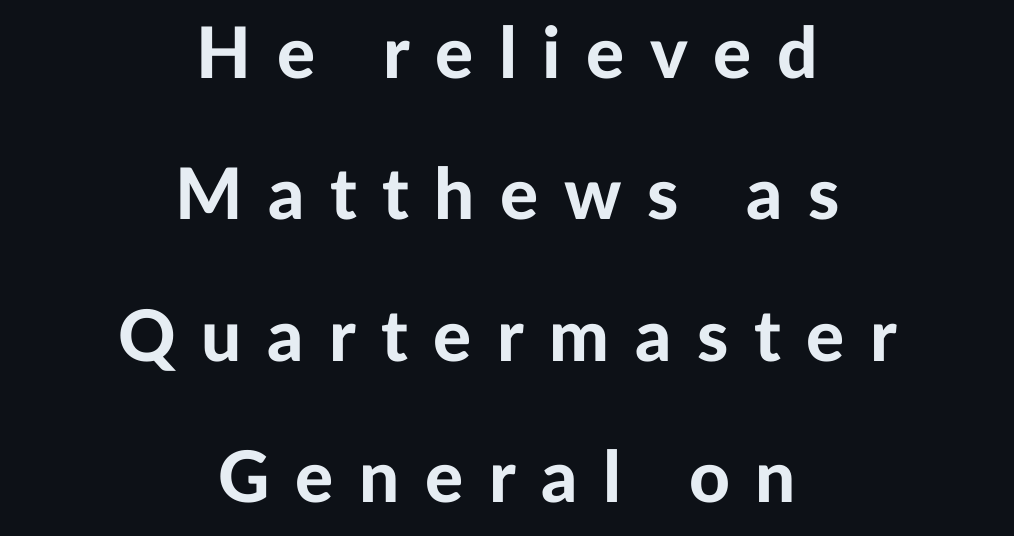
{"serif": "no", "italic": "no", "bold": "yes", "weight": "bold", "width": "normal", "stroke_contrast": "low", "x_height": "medium", "monospaced": "no", "underline": "no", "align": "center", "line_spacing": "loose", "line_spacing_ratio": 1.99, "letter_spacing": "wide", "letter_spacing_em": 0.36, "glyph_px": 71}
